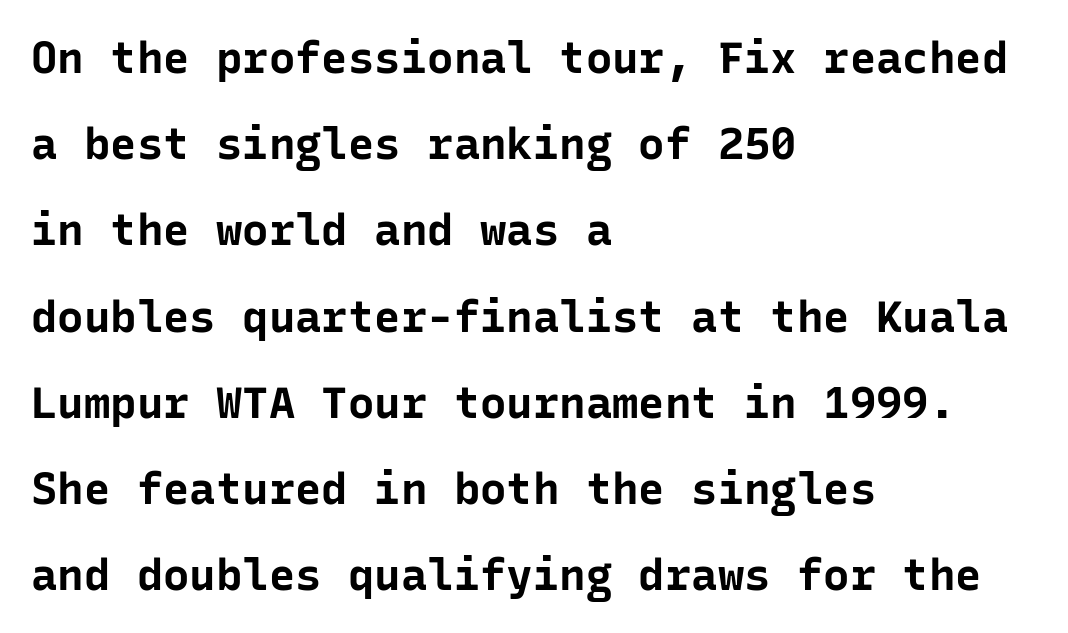
This is the regular roman posture of the typeface. Nobody drew a line under any word here. You could fit nearly another row in the gap between these rows. In terms of weight, the rendering is a true, heavy bold. Are there feet on the stems? There aren't — it's a sans.
